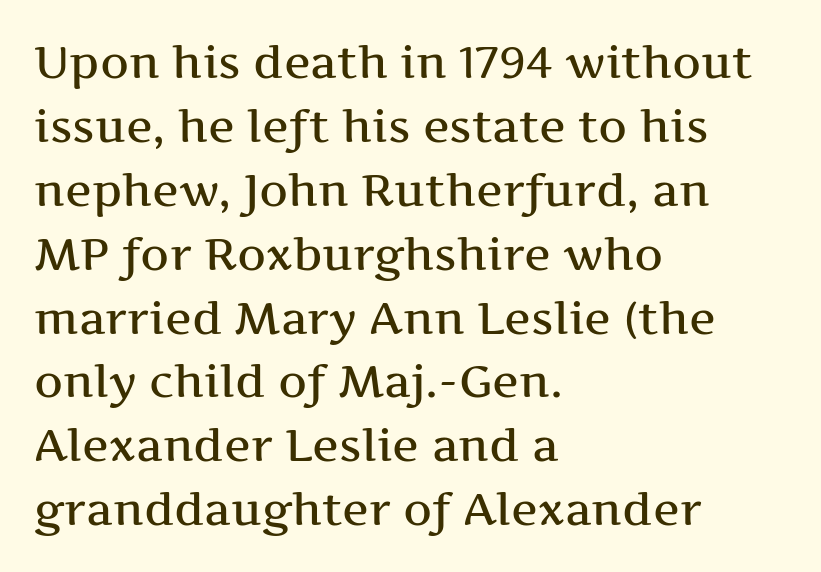
{"serif": "yes", "italic": "no", "width": "wide", "stroke_contrast": "medium", "x_height": "medium", "monospaced": "no", "underline": "no", "align": "left", "line_spacing": "normal", "line_spacing_ratio": 1.42, "letter_spacing": "normal", "letter_spacing_em": 0.0, "glyph_px": 45}
